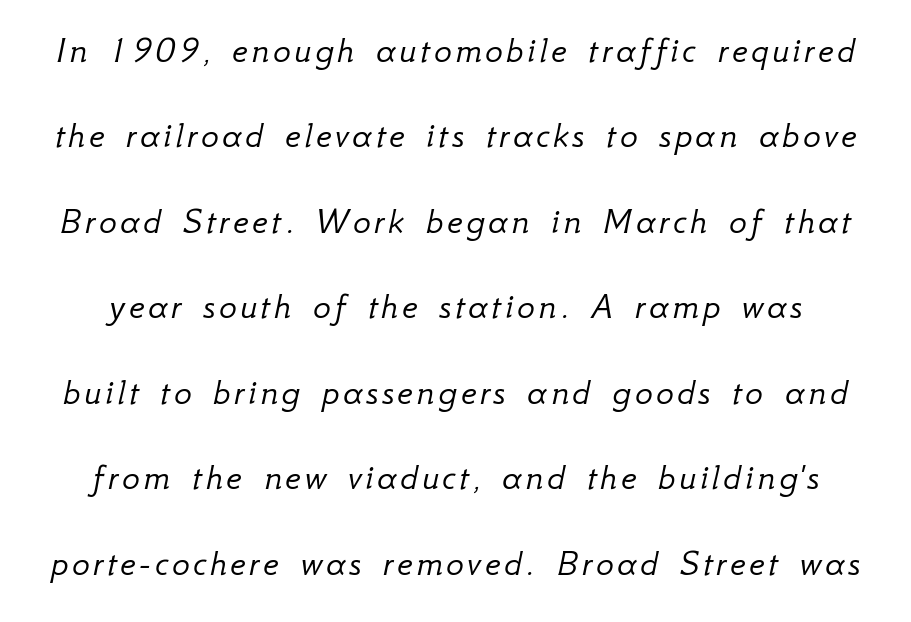
Think of a printed novel: that variable character pitch is what you see here. The letters are slanted; this is an italic face. Notice the wide empty band between every row — that's loose leading. The strokes are not fattened; the text isn't bold. Unmarked baselines from the first word to the last.
